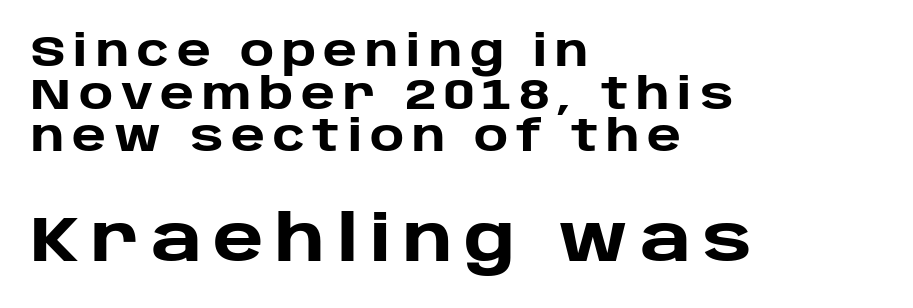
The glyphs in this specimen are sans serif. Alignment: flush left. When letters stand straight like this, we call the style roman or upright. Look at the glyph heights: the lower group is clearly the bigger setting.
